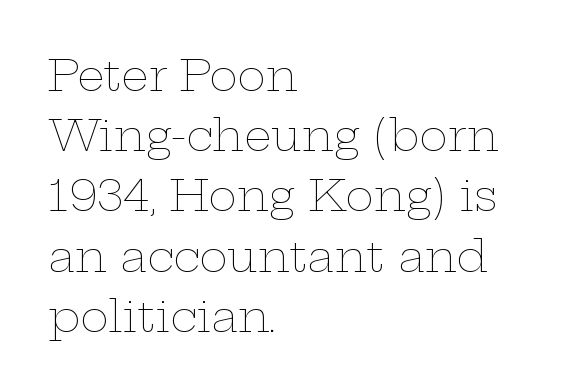
How are the letters spaced? Ordinarily, with no added tracking. Each new line begins a customary step beneath the previous one. These glyphs show unthickened strokes, regular width or finer. The zone under the glyphs is completely vacant. The lines are quadded left. Italic? Not at all — the glyphs are vertical.
